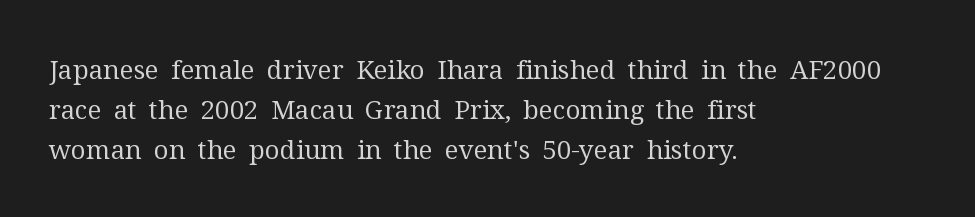
The image shows 26 px text type, upright; set left-aligned, normal line spacing (1.54x), normal letter spacing, not underlined.
